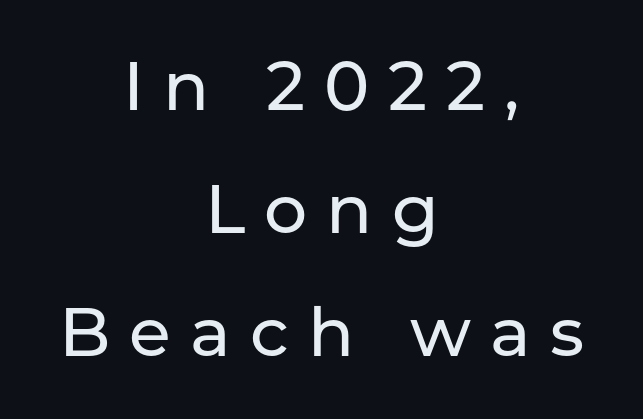
The image shows 68 px sans-serif type, upright; set centered, line spacing 1.81x, unusually wide letter spacing (+0.28 em), not underlined; low stroke contrast and a medium x-height.
